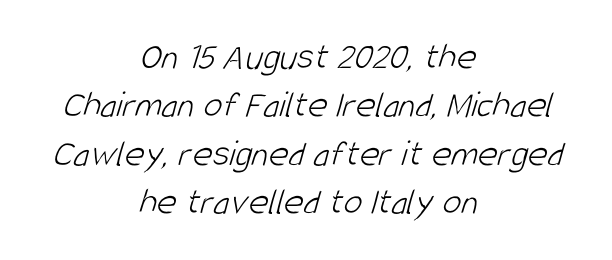
The image shows 38 px light, condensed sans-serif type; set centered, normal line spacing (1.27x), normal letter spacing, not underlined; low stroke contrast and a large x-height.
